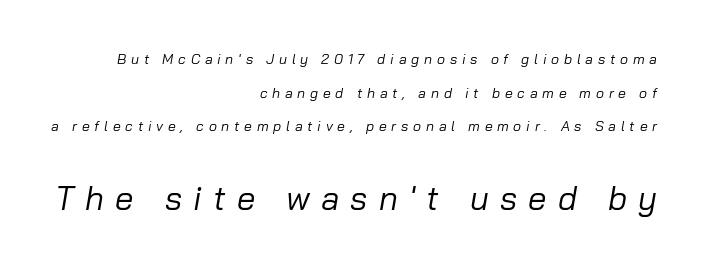
The image shows 33 px regular-weight type, italic (leaning right); set right-aligned, loose line spacing (2.4x), unusually wide letter spacing (+0.34 em), not underlined; the second (bottom) block is 2.36x larger; low stroke contrast and a medium x-height.
